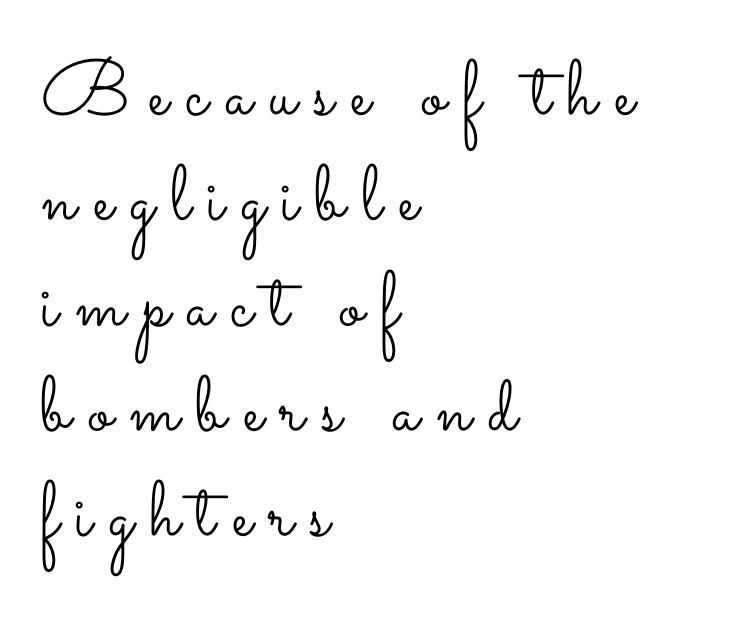
{"bold": "no", "weight": "light", "width": "wide", "stroke_contrast": "low", "x_height": "small", "monospaced": "no", "underline": "no", "align": "left", "line_spacing": "normal", "line_spacing_ratio": 1.35, "letter_spacing": "wide", "letter_spacing_em": 0.22, "glyph_px": 78}
